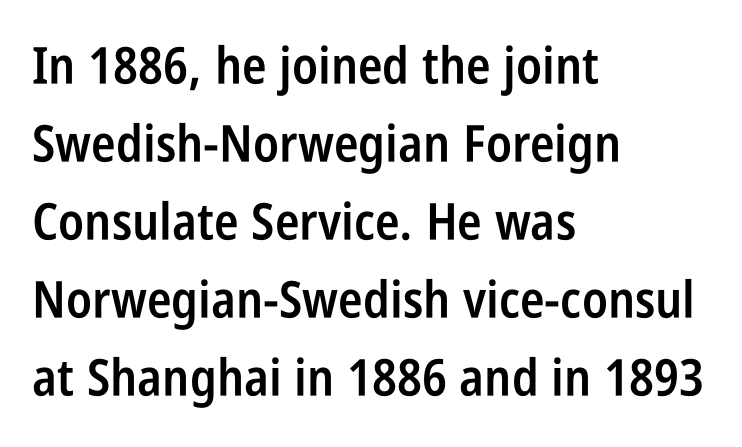
The image shows 51 px semibold, condensed sans-serif type, upright; set left-aligned, normal line spacing (1.53x), normal letter spacing, not underlined; low stroke contrast and a large x-height.
